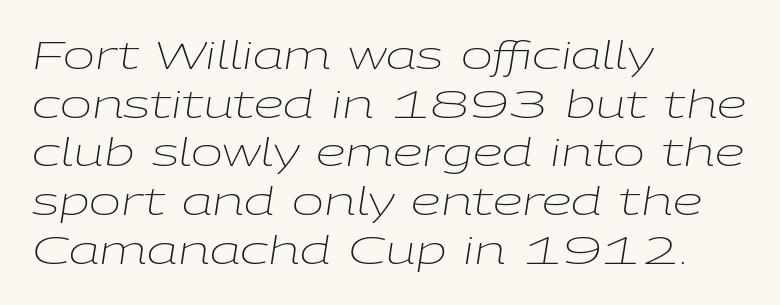
The image shows 38 px light, wide type, italic (leaning right); set left-aligned, normal line spacing (1.28x), normal letter spacing, not underlined; low stroke contrast and a medium x-height.
